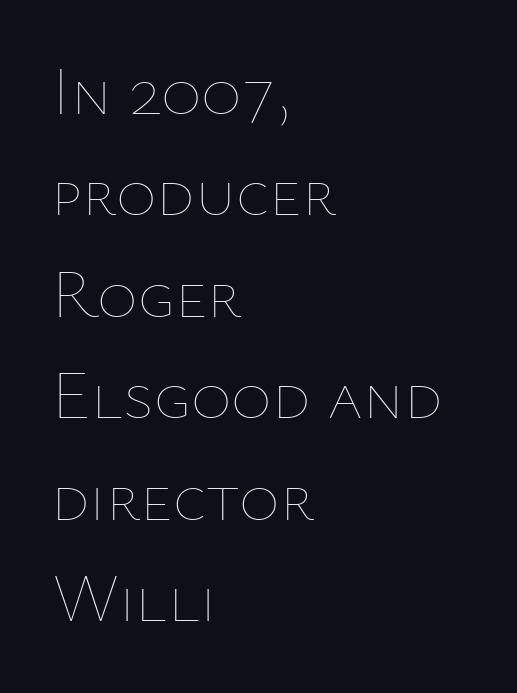
Horizontally, the lines are justified to the leading edge only. The foot of each line stays bare and open. The letterforms sit at book weight or below. Character widths vary here, with narrow letters taking less room than wide ones.
